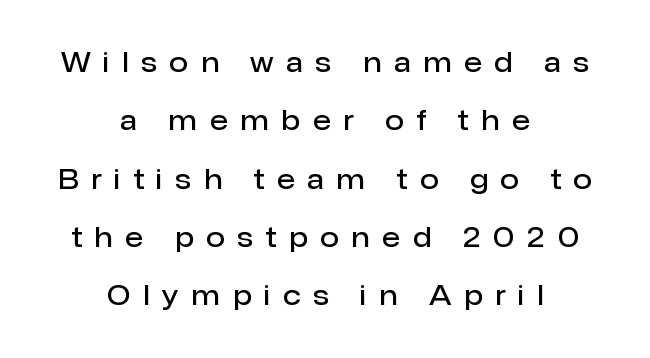
The image shows 27 px text type, upright; set centered, loose line spacing (2.16x), unusually wide letter spacing (+0.47 em), not underlined.
